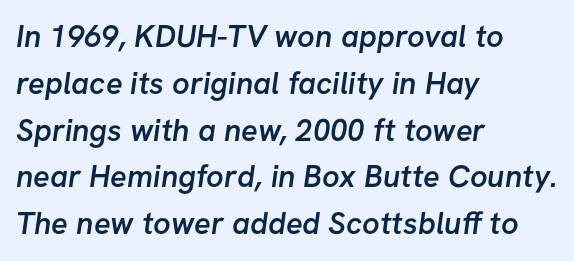
Q: Is the text bold? A: Semi-bold.
Q: Is the typeface a serif or a sans-serif typeface? A: Sans-serif.
Q: Is the text underlined? A: No.
Q: How is the paragraph aligned? A: Left-aligned.
Q: Is the spacing between letters normal or unusually wide? A: Normal.
Q: Is the spacing between lines tight, normal or loose? A: Normal.
Q: Width (condensed, normal, or wide)? A: Normal.
Q: Stroke contrast? A: Low.
Q: x-height? A: Medium.
Q: Monospaced? A: No.
